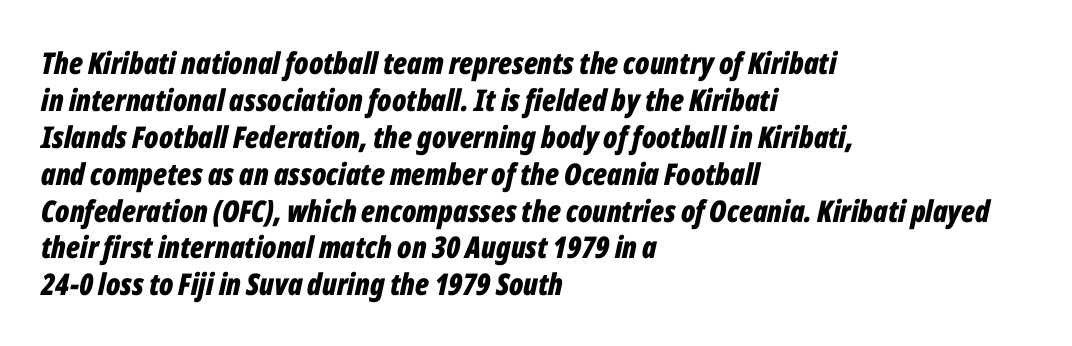
Q: Is the text bold? A: Yes.
Q: Is the text italic (slanted)? A: Yes, it leans right by about 12 degrees.
Q: Is the text underlined? A: No.
Q: How is the paragraph aligned? A: Left-aligned.
Q: Is the spacing between letters normal or unusually wide? A: Normal.
Q: Width (condensed, normal, or wide)? A: Condensed.
Q: Stroke contrast? A: Low.
Q: x-height? A: Medium.
Q: Monospaced? A: No.
